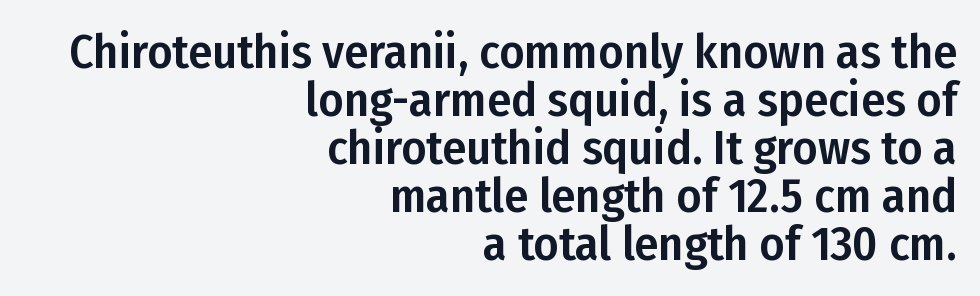
{"serif": "no", "italic": "no", "width": "condensed", "stroke_contrast": "low", "x_height": "medium", "monospaced": "no", "underline": "no", "align": "right", "line_spacing": "tight", "line_spacing_ratio": 1.0, "letter_spacing": "normal", "letter_spacing_em": 0.0, "glyph_px": 48}
